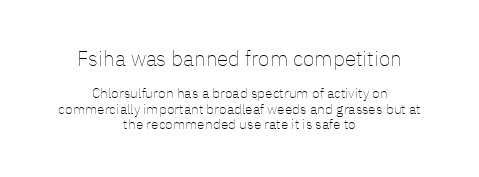
{"italic": "no", "bold": "no", "underline": "no", "align": "center", "line_spacing": "tight", "line_spacing_ratio": 1.08, "letter_spacing": "normal", "letter_spacing_em": 0.0, "larger_block": "first", "size_ratio": 1.5, "glyph_px": 21}
